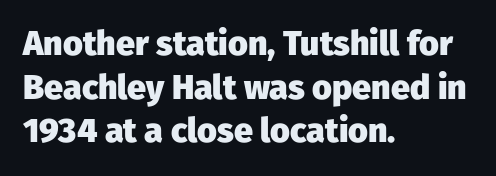
Q: Is the text bold? A: Yes.
Q: Is the text italic (slanted)? A: No, it is upright.
Q: Is the typeface a serif or a sans-serif typeface? A: Sans-serif.
Q: Is the text underlined? A: No.
Q: How is the paragraph aligned? A: Left-aligned.
Q: Is the spacing between letters normal or unusually wide? A: Normal.
Q: Is the spacing between lines tight, normal or loose? A: Normal.
Q: Width (condensed, normal, or wide)? A: Normal.
Q: Stroke contrast? A: Low.
Q: x-height? A: Medium.
Q: Monospaced? A: No.
